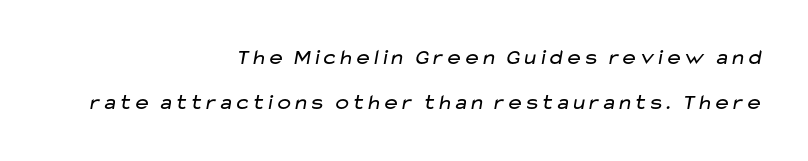
{"bold": "no", "underline": "no", "align": "right", "line_spacing": "loose", "line_spacing_ratio": 2.05, "letter_spacing": "normal", "letter_spacing_em": 0.0, "glyph_px": 22}
